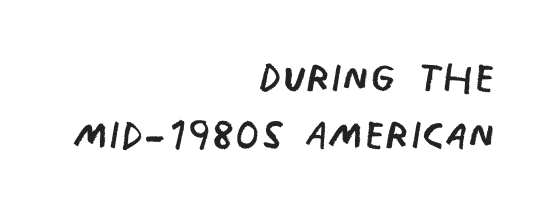
The image shows 55 px regular-weight, condensed sans-serif type; set right-aligned, tight line spacing (1.03x), normal letter spacing, not underlined; low stroke contrast and a large x-height.
